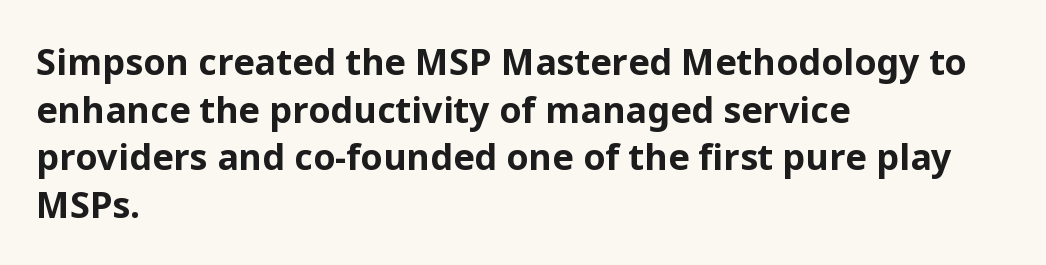
Q: Is the text bold? A: Yes.
Q: Is the text italic (slanted)? A: No, it is upright.
Q: Is the typeface a serif or a sans-serif typeface? A: Sans-serif.
Q: Is the text underlined? A: No.
Q: How is the paragraph aligned? A: Left-aligned.
Q: Is the spacing between letters normal or unusually wide? A: Normal.
Q: Is the spacing between lines tight, normal or loose? A: Normal.
Q: Width (condensed, normal, or wide)? A: Normal.
Q: Stroke contrast? A: Low.
Q: x-height? A: Medium.
Q: Monospaced? A: No.
